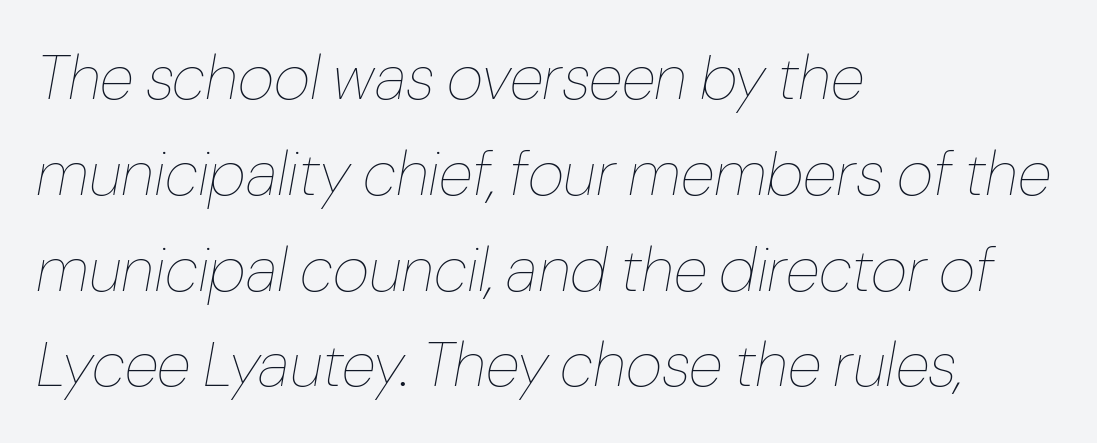
The image shows 63 px thin type, italic (leaning right); set left-aligned, normal line spacing (1.52x), normal letter spacing, not underlined; low stroke contrast and a medium x-height.
